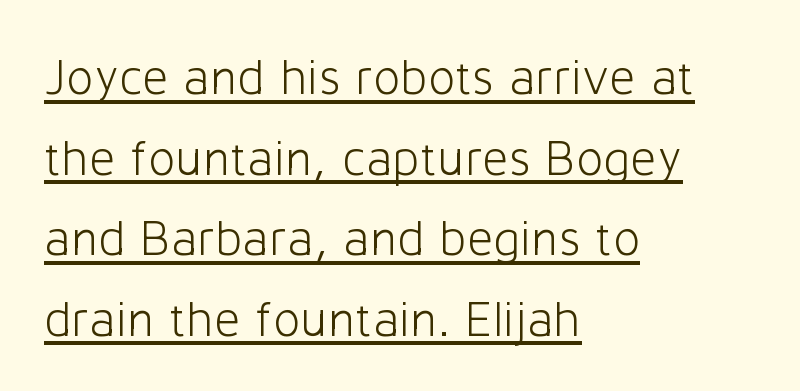
{"serif": "no", "italic": "no", "bold": "no", "weight": "light", "width": "normal", "stroke_contrast": "low", "x_height": "medium", "monospaced": "no", "underline": "yes", "align": "left", "line_spacing": "normal", "line_spacing_ratio": 1.58, "letter_spacing": "normal", "letter_spacing_em": 0.0, "glyph_px": 51}
